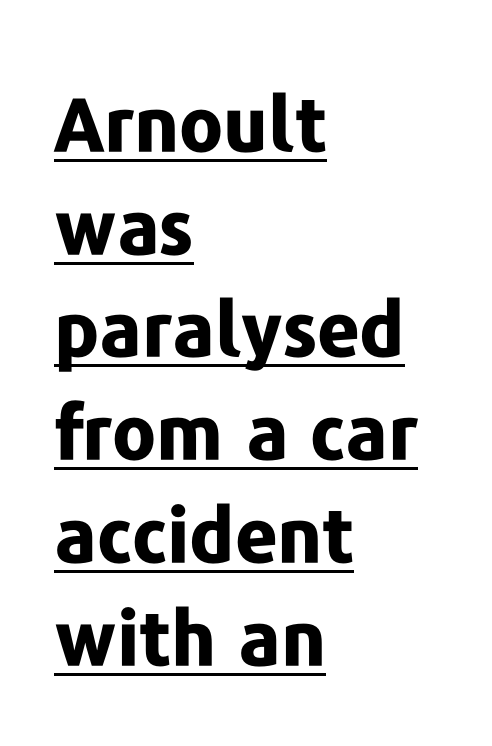
{"serif": "no", "italic": "no", "bold": "yes", "weight": "bold", "width": "normal", "stroke_contrast": "low", "x_height": "medium", "monospaced": "no", "underline": "yes", "align": "left", "line_spacing": "normal", "line_spacing_ratio": 1.37, "letter_spacing": "normal", "letter_spacing_em": 0.0, "glyph_px": 75}
